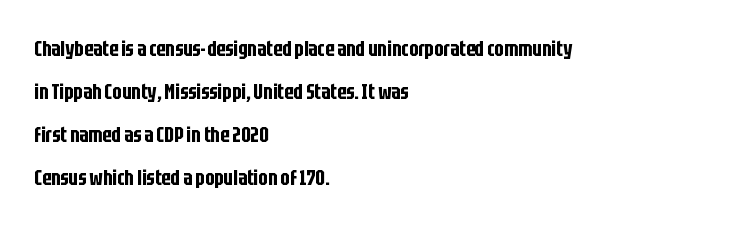
Q: Is the text italic (slanted)? A: No, it is upright.
Q: Is the text underlined? A: No.
Q: How is the paragraph aligned? A: Left-aligned.
Q: Is the spacing between letters normal or unusually wide? A: Normal.
Q: Is the spacing between lines tight, normal or loose? A: Loose.
